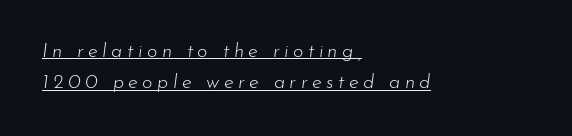
{"italic": "yes", "lean": "right", "slant_degrees": 7, "bold": "no", "underline": "yes", "align": "left", "line_spacing": "normal", "line_spacing_ratio": 1.57, "letter_spacing": "wide", "letter_spacing_em": 0.22, "glyph_px": 20}
